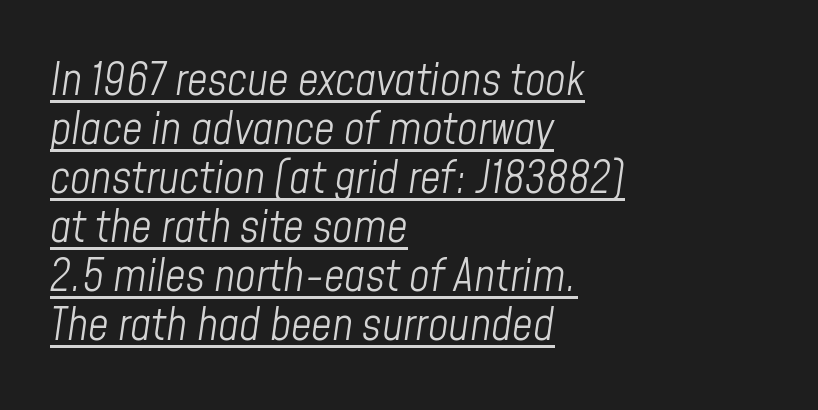
{"italic": "yes", "lean": "right", "slant_degrees": 8, "bold": "no", "weight": "light", "width": "condensed", "stroke_contrast": "low", "x_height": "medium", "monospaced": "no", "underline": "yes", "align": "left", "line_spacing": "tight", "line_spacing_ratio": 1.09, "letter_spacing": "normal", "letter_spacing_em": 0.0, "glyph_px": 45}
